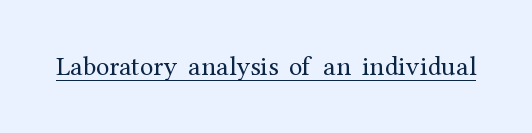
Q: Is the text bold? A: No.
Q: Is the text italic (slanted)? A: No, it is upright.
Q: Is the text underlined? A: Yes.
Q: Is the spacing between letters normal or unusually wide? A: Normal.
